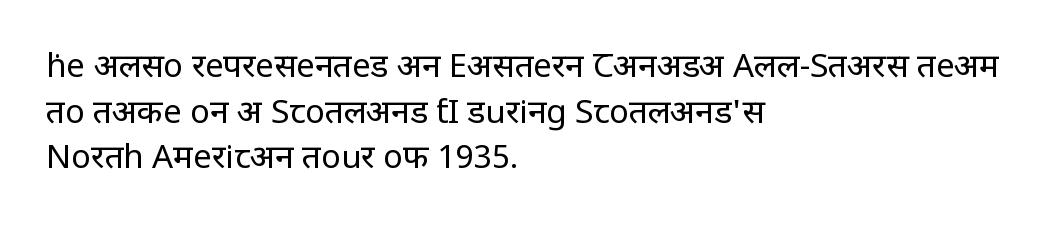
Caption: face not bold, strokes unweighted. The tracking reads as untouched default to a designer's eye. Lines of text with bare space underneath. Spacing verdict: proportional, widths tailored to each character.
